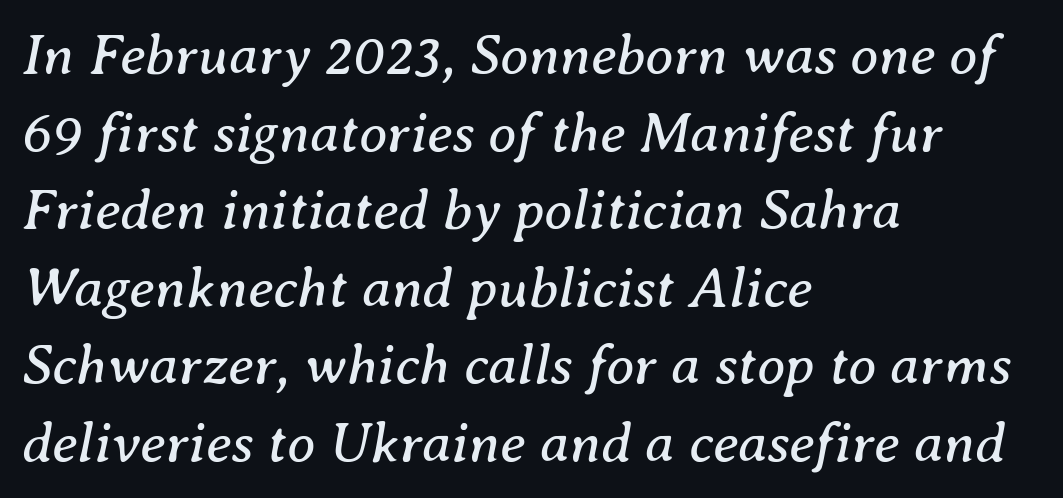
The image shows 57 px regular-weight serif type, italic (leaning right); set left-aligned, normal line spacing (1.36x), normal letter spacing, not underlined; medium stroke contrast and a medium x-height.
